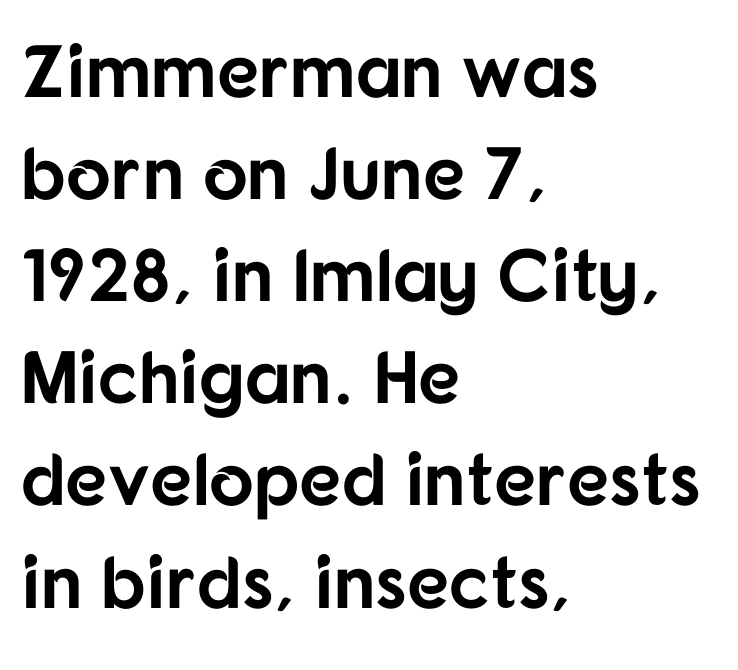
The image shows 74 px bold sans-serif type, upright; set left-aligned, normal line spacing (1.38x), normal letter spacing, not underlined; low stroke contrast and a medium x-height.
